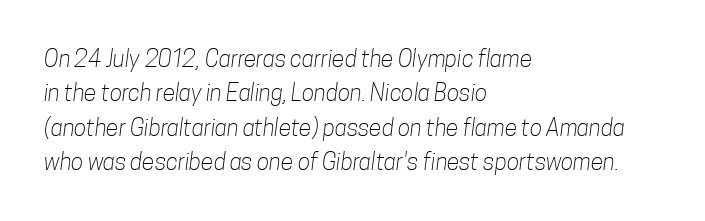
Q: Is the text bold? A: No.
Q: Is the text underlined? A: No.
Q: How is the paragraph aligned? A: Left-aligned.
Q: Is the spacing between letters normal or unusually wide? A: Normal.
Q: Is the spacing between lines tight, normal or loose? A: Normal.
